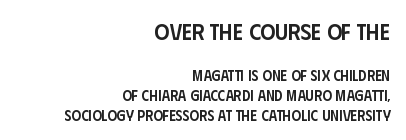
Q: Is the text bold? A: Semi-bold.
Q: Is the text italic (slanted)? A: No, it is upright.
Q: Is the text underlined? A: No.
Q: How is the paragraph aligned? A: Right-aligned.
Q: Is the spacing between letters normal or unusually wide? A: Normal.
Q: Is the spacing between lines tight, normal or loose? A: Normal.
Q: Which block of text is set in a larger size, the first (top) or the second (bottom)? A: The first (top) one.
